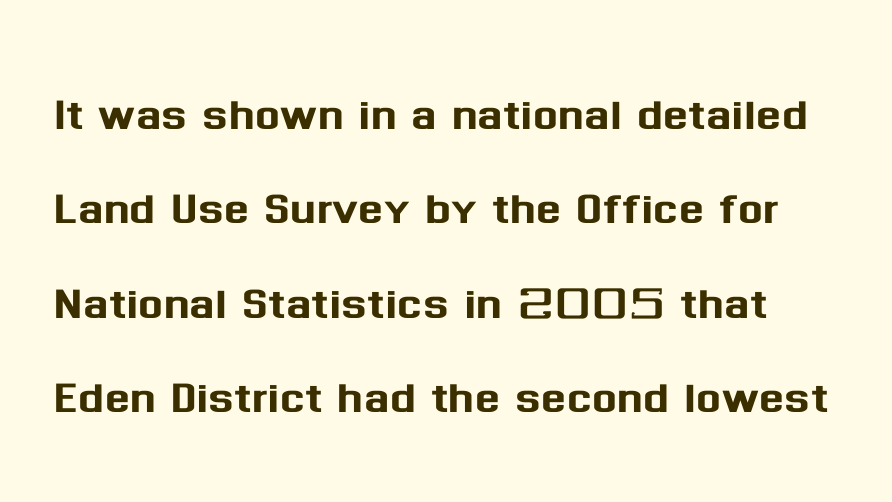
{"serif": "no", "italic": "no", "width": "normal", "stroke_contrast": "medium", "x_height": "medium", "monospaced": "no", "underline": "no", "line_spacing": "normal", "line_spacing_ratio": 1.6, "letter_spacing": "normal", "letter_spacing_em": 0.0, "glyph_px": 59}
